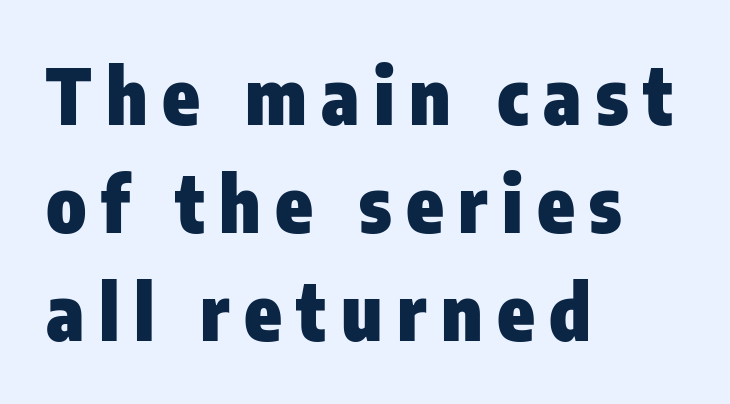
{"serif": "no", "italic": "no", "bold": "yes", "weight": "heavy", "width": "condensed", "stroke_contrast": "low", "x_height": "medium", "monospaced": "no", "underline": "no", "align": "left", "line_spacing": "normal", "line_spacing_ratio": 1.42, "glyph_px": 76}
